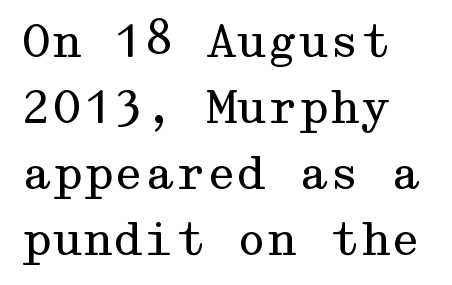
{"serif": "yes", "italic": "no", "bold": "no", "weight": "regular", "width": "wide", "stroke_contrast": "medium", "x_height": "medium", "underline": "no", "line_spacing": "normal", "line_spacing_ratio": 1.5, "letter_spacing": "normal", "letter_spacing_em": 0.0, "glyph_px": 44}
